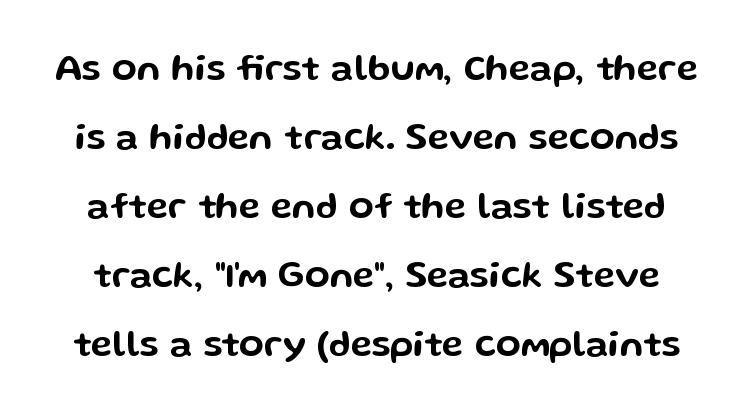
Q: Is the text italic (slanted)? A: No, it is upright.
Q: Is the typeface a serif or a sans-serif typeface? A: Sans-serif.
Q: Is the text underlined? A: No.
Q: Is the spacing between letters normal or unusually wide? A: Normal.
Q: Is the spacing between lines tight, normal or loose? A: Loose.
Q: Width (condensed, normal, or wide)? A: Wide.
Q: Stroke contrast? A: Low.
Q: x-height? A: Medium.
Q: Monospaced? A: No.
